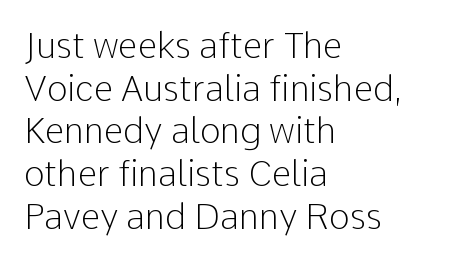
Visually the block forms a straight wall on the left and a jagged coastline on the right. The passage shown is typed in a proportional face where columns would drift. The strip under each line holds only bare page. The characters are drawn with everyday or finer stroke widths. The typography opts for an upright posture over an oblique one.
